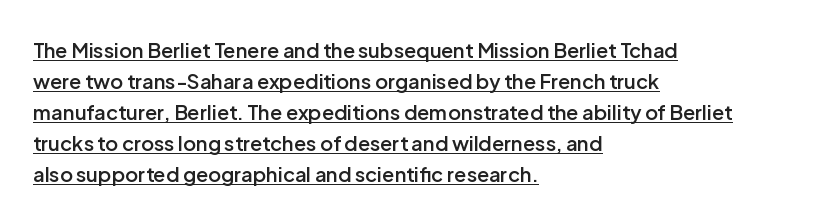
Firm but not heavy-handed strokes: this text is semibold. The string is rendered with underlining switched on. The paragraph shown leans on its left margin. Successive baselines arrive at the customary interval.
